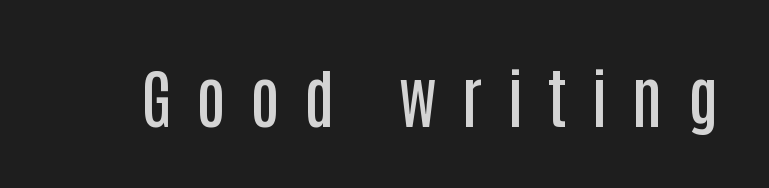
Q: Is the text bold? A: Semi-bold.
Q: Is the text italic (slanted)? A: No, it is upright.
Q: Is the typeface a serif or a sans-serif typeface? A: Sans-serif.
Q: Is the text underlined? A: No.
Q: Is the spacing between letters normal or unusually wide? A: Unusually wide.
Q: Width (condensed, normal, or wide)? A: Condensed.
Q: Stroke contrast? A: Low.
Q: x-height? A: Large.
Q: Monospaced? A: No.
